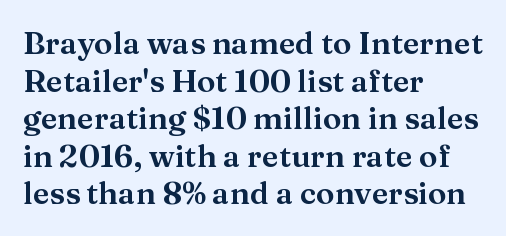
Line starts are locked; line ends wander. Check under the words: just untouched page. Character widths vary here, with narrow letters taking less room than wide ones. Regarding serifs, this sample has them. Posture: straight, roman, zero tilt.
